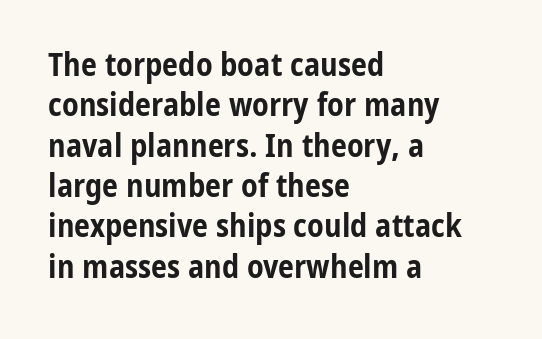
Q: Is the text bold? A: Yes.
Q: Is the text italic (slanted)? A: No, it is upright.
Q: Is the typeface a serif or a sans-serif typeface? A: Sans-serif.
Q: Is the text underlined? A: No.
Q: How is the paragraph aligned? A: Left-aligned.
Q: Is the spacing between letters normal or unusually wide? A: Normal.
Q: Is the spacing between lines tight, normal or loose? A: Normal.
Q: Width (condensed, normal, or wide)? A: Condensed.
Q: Stroke contrast? A: Low.
Q: x-height? A: Medium.
Q: Monospaced? A: No.
